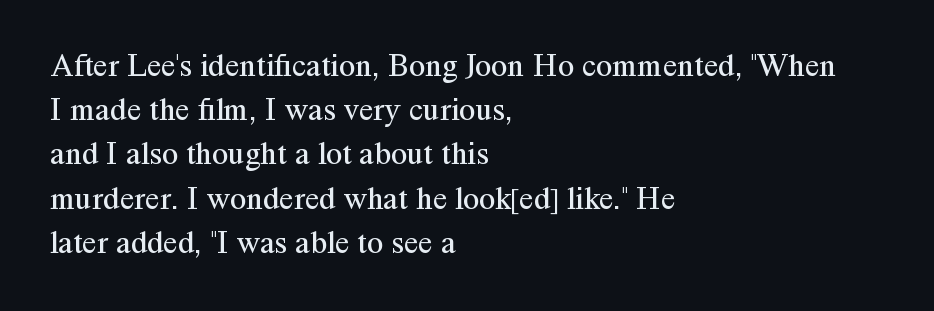
Q: Is the text bold? A: No.
Q: Is the text italic (slanted)? A: No, it is upright.
Q: Is the typeface a serif or a sans-serif typeface? A: Serif.
Q: Is the text underlined? A: No.
Q: How is the paragraph aligned? A: Left-aligned.
Q: Is the spacing between letters normal or unusually wide? A: Normal.
Q: Is the spacing between lines tight, normal or loose? A: Normal.
Q: Width (condensed, normal, or wide)? A: Normal.
Q: Stroke contrast? A: Medium.
Q: x-height? A: Medium.
Q: Monospaced? A: No.
